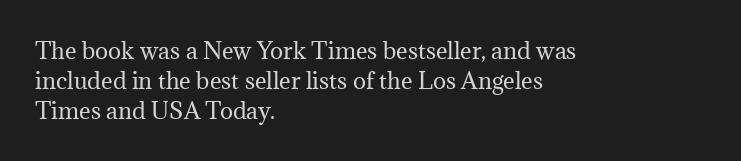
Q: Is the text bold? A: No.
Q: Is the text italic (slanted)? A: No, it is upright.
Q: Is the text underlined? A: No.
Q: How is the paragraph aligned? A: Left-aligned.
Q: Is the spacing between letters normal or unusually wide? A: Normal.
Q: Is the spacing between lines tight, normal or loose? A: Normal.
